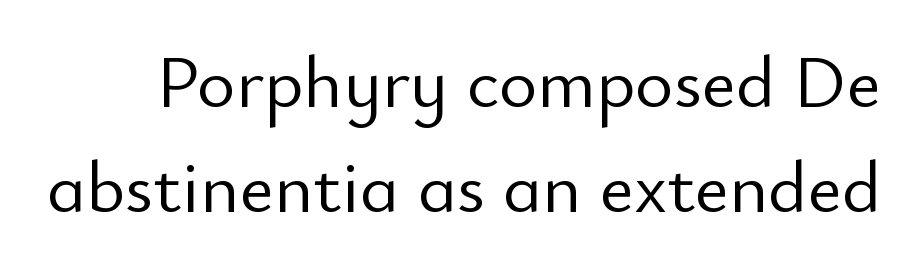
{"serif": "no", "italic": "no", "bold": "no", "weight": "light", "width": "normal", "stroke_contrast": "low", "x_height": "small", "monospaced": "no", "underline": "no", "line_spacing": "normal", "line_spacing_ratio": 1.42, "letter_spacing": "normal", "letter_spacing_em": 0.0, "glyph_px": 74}
